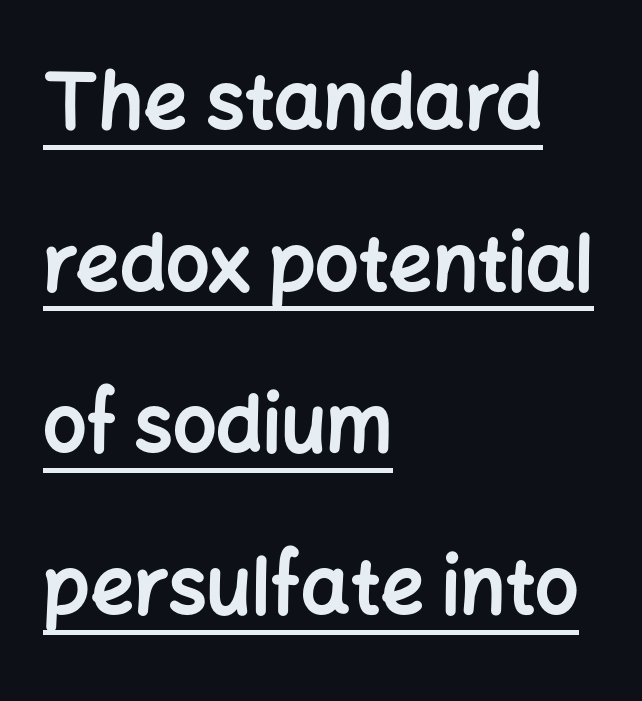
Q: Is the text bold? A: Yes.
Q: Is the text italic (slanted)? A: No, it is upright.
Q: Is the typeface a serif or a sans-serif typeface? A: Sans-serif.
Q: Is the text underlined? A: Yes.
Q: How is the paragraph aligned? A: Left-aligned.
Q: Is the spacing between letters normal or unusually wide? A: Normal.
Q: Is the spacing between lines tight, normal or loose? A: Loose.
Q: Width (condensed, normal, or wide)? A: Normal.
Q: Stroke contrast? A: Low.
Q: x-height? A: Medium.
Q: Monospaced? A: No.
